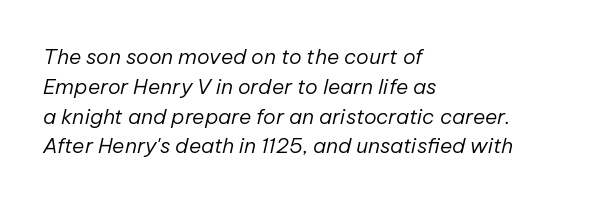
The passage shown leans; its letterforms are oblique. In terms of leading, this rendering sits right in the middle. The weight tops out at a normal text grade. The passage is arranged the way most books set body copy — flush left.
